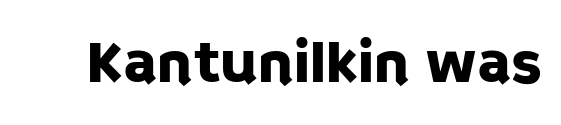
{"serif": "no", "italic": "no", "width": "normal", "stroke_contrast": "low", "x_height": "large", "monospaced": "no", "underline": "no", "letter_spacing": "normal", "letter_spacing_em": 0.0, "glyph_px": 61}
